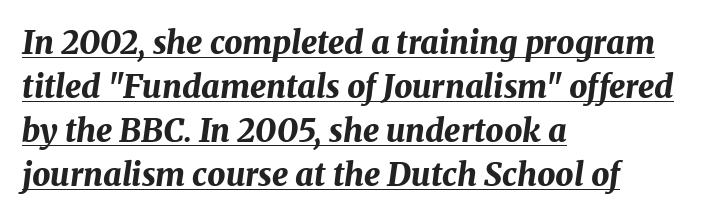
The image shows 32 px bold type, italic (leaning right); set left-aligned, normal line spacing (1.37x), normal letter spacing, underlined; medium stroke contrast and a medium x-height.
